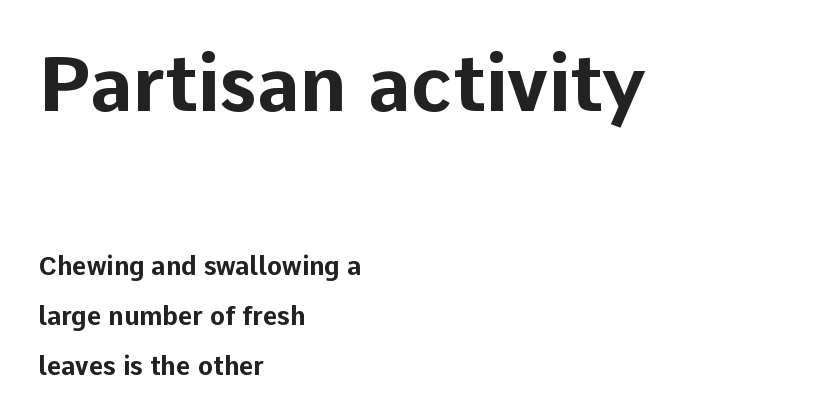
{"serif": "no", "italic": "no", "bold": "yes", "weight": "bold", "width": "normal", "stroke_contrast": "low", "x_height": "medium", "monospaced": "no", "underline": "no", "align": "left", "line_spacing": "loose", "line_spacing_ratio": 2.0, "letter_spacing": "normal", "letter_spacing_em": 0.0, "larger_block": "first", "size_ratio": 3.04, "glyph_px": 76}
